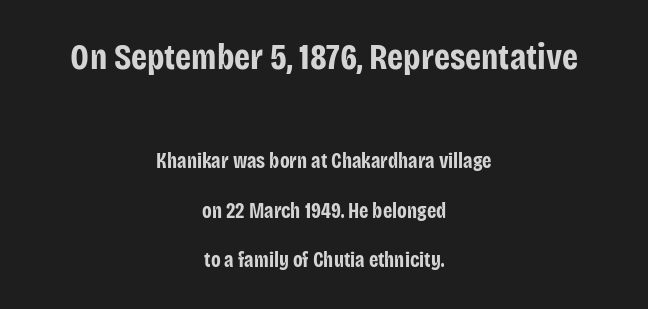
{"serif": "no", "italic": "no", "bold": "yes", "weight": "bold", "width": "condensed", "stroke_contrast": "low", "x_height": "large", "monospaced": "no", "underline": "no", "align": "center", "line_spacing": "loose", "line_spacing_ratio": 2.35, "letter_spacing": "normal", "letter_spacing_em": 0.0, "larger_block": "first", "size_ratio": 1.71, "glyph_px": 36}
